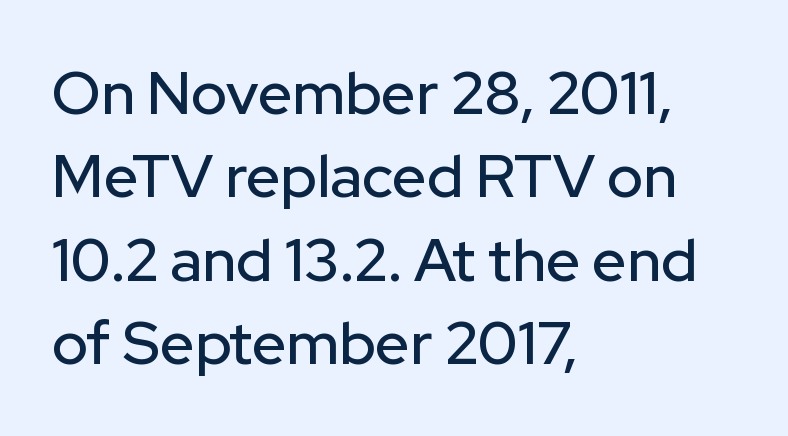
Compared with a centered layout, this one pins lines to the left instead. Rows of type keep a routine distance in the vertical direction. Classification — sans serif. Think of a printed novel: that variable character pitch is what you see here. The horizontal fit of the characters is conventional and even. Italic: no, the glyphs are upright roman.
